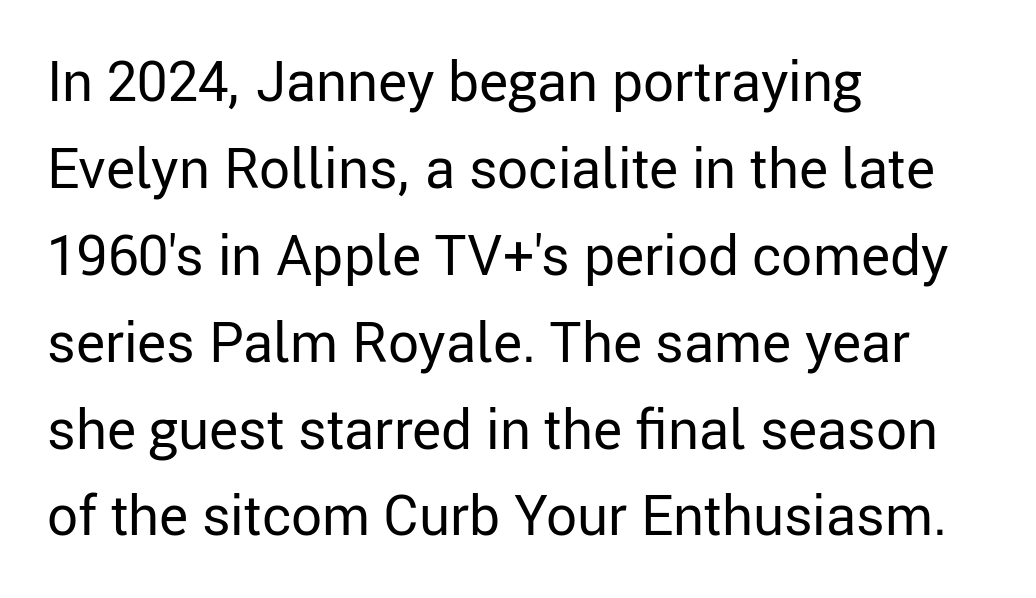
Q: Is the text bold? A: No.
Q: Is the text italic (slanted)? A: No, it is upright.
Q: Is the typeface a serif or a sans-serif typeface? A: Sans-serif.
Q: Is the text underlined? A: No.
Q: How is the paragraph aligned? A: Left-aligned.
Q: Is the spacing between letters normal or unusually wide? A: Normal.
Q: Is the spacing between lines tight, normal or loose? A: Normal.
Q: Width (condensed, normal, or wide)? A: Normal.
Q: Stroke contrast? A: Low.
Q: x-height? A: Medium.
Q: Monospaced? A: No.
